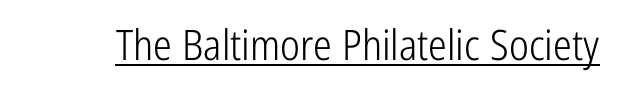
The image shows 42 px light, condensed sans-serif type, upright; set normal letter spacing, underlined; low stroke contrast and a medium x-height.
